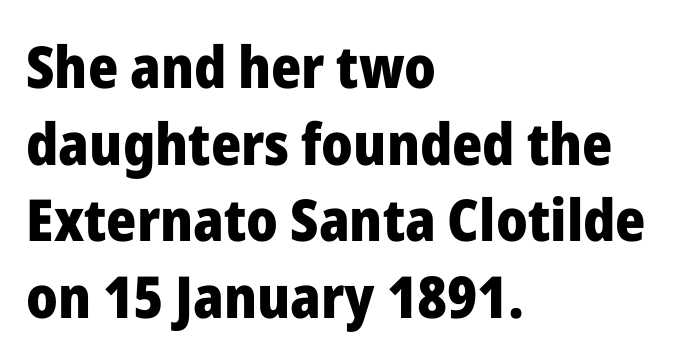
Emphasis by weight is at full strength: bold. Does the type have serifs? No, each stem ends abruptly. Observe the ordinary spacing: letters are neighbours, not strangers. The face used here is proportionally spaced, like ordinary book or web type. Nobody drew a line under any word here. The typography opts for an upright posture over an oblique one.
